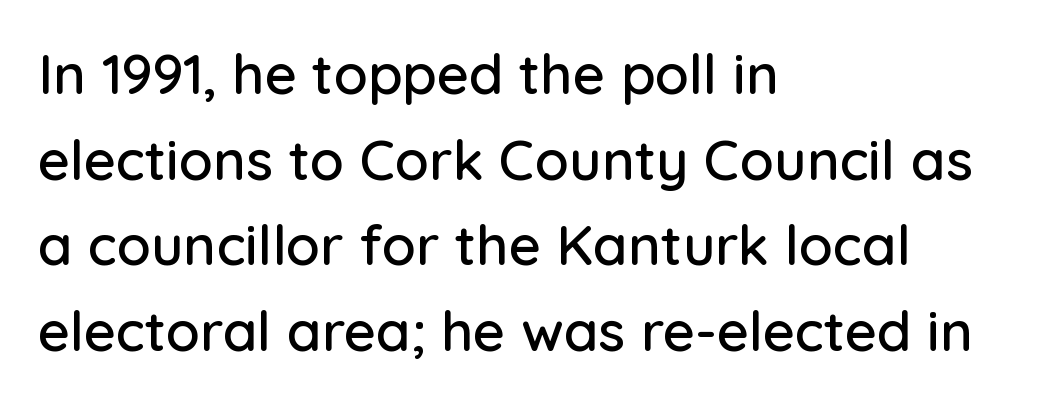
The horizontal fit of the characters is conventional and even. If you measured baseline to baseline, you'd find a middling distance. Notice how the stems are strictly vertical — no italics here. Each letter keeps its own natural width here, so spacing adapts to shape.
